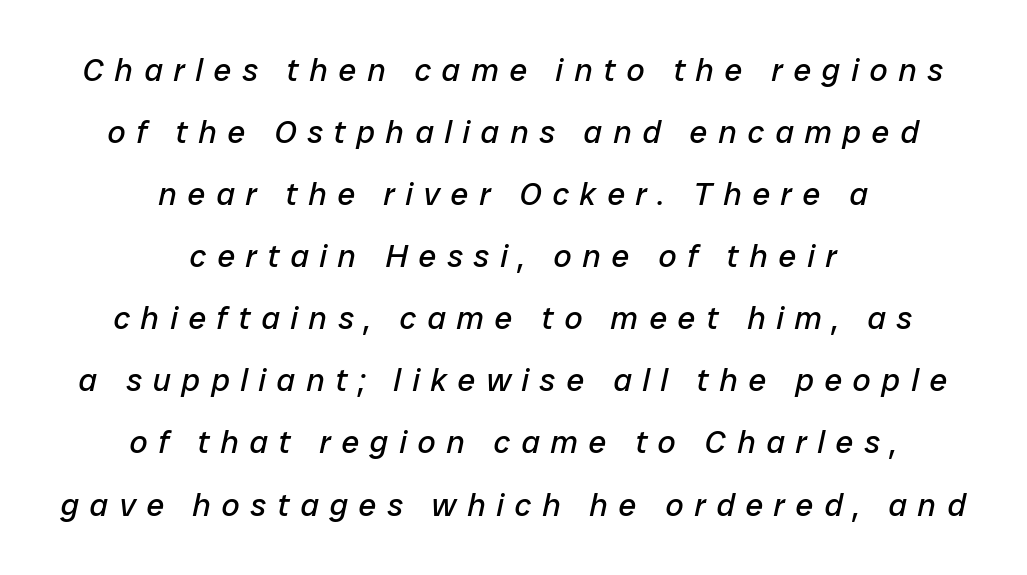
{"italic": "yes", "lean": "right", "slant_degrees": 12, "bold": "no", "weight": "regular", "width": "normal", "stroke_contrast": "low", "x_height": "medium", "monospaced": "no", "underline": "no", "align": "center", "line_spacing": "loose", "line_spacing_ratio": 1.94, "letter_spacing": "wide", "letter_spacing_em": 0.34, "glyph_px": 32}
